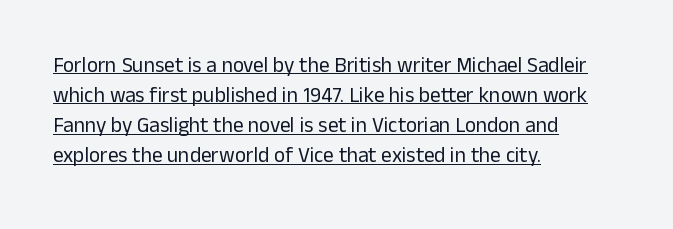
The image shows 21 px text type, upright; set left-aligned, normal line spacing (1.43x), normal letter spacing, underlined.
